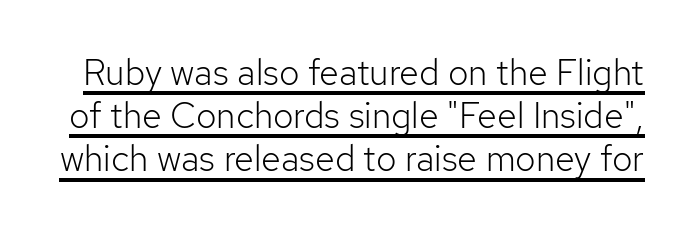
The image shows 36 px light sans-serif type, upright; set line spacing 1.2x, normal letter spacing, underlined; low stroke contrast and a medium x-height.
